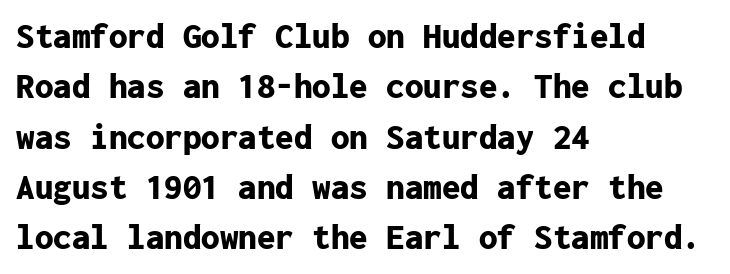
Spacing between characters is what you'd get straight out of the box. Regarding leading, the lines here are spaced in the standard way. If you drew a line through each stem, it would be perfectly vertical. These lines are rendered in a fixed-pitch font. The compositor pushed each line to the left boundary. Only glyphs here, with clear space below each row.
